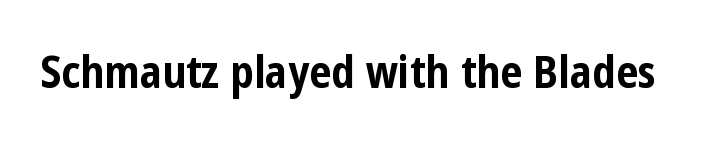
The image shows 44 px bold, condensed sans-serif type, upright; set normal letter spacing, not underlined; low stroke contrast and a medium x-height.
